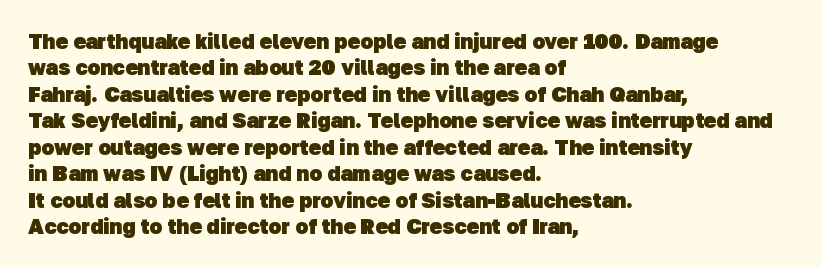
{"bold": "yes", "underline": "no", "align": "left", "line_spacing": "normal", "line_spacing_ratio": 1.26, "letter_spacing": "normal", "letter_spacing_em": 0.0, "glyph_px": 21}
